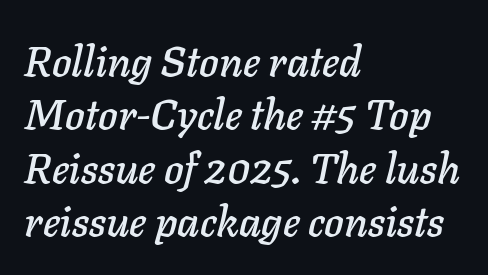
The image shows 42 px text type, italic (leaning right); set left-aligned, normal line spacing (1.27x), normal letter spacing, not underlined; low stroke contrast and a medium x-height.
